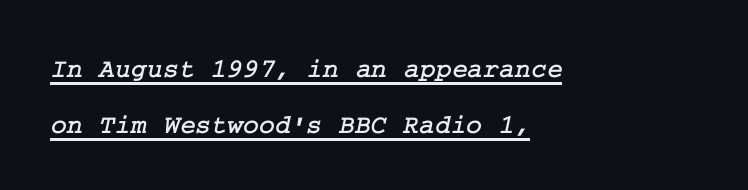
{"underline": "yes", "align": "left", "line_spacing": "loose", "line_spacing_ratio": 2.06, "letter_spacing": "normal", "letter_spacing_em": 0.0, "glyph_px": 27}
